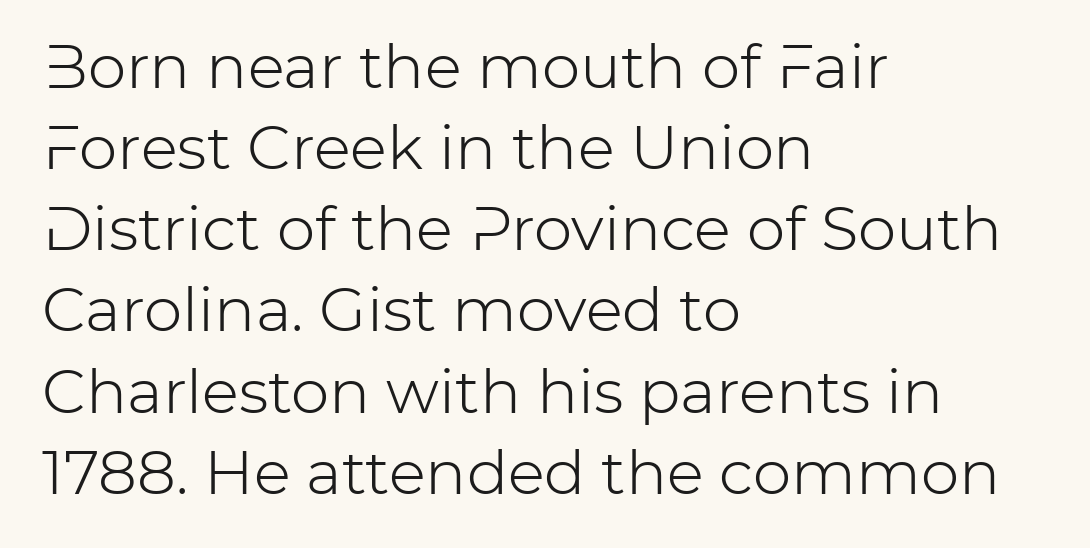
Words float on clear page, feet unadorned. Baseline-to-baseline distance is the conventional proportion of letter height. Is this a fixed-width face? No — the glyphs have proportional, varying widths. Posture: straight, roman, zero tilt.
